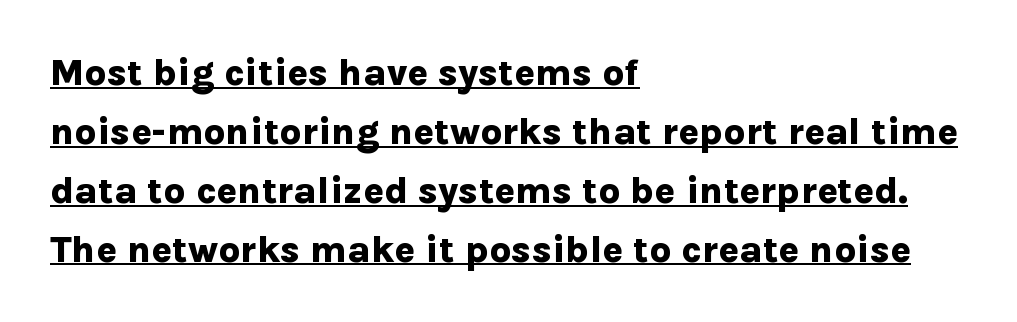
The image shows 38 px bold sans-serif type, upright; set left-aligned, normal line spacing (1.55x), normal letter spacing, underlined; low stroke contrast and a medium x-height.
